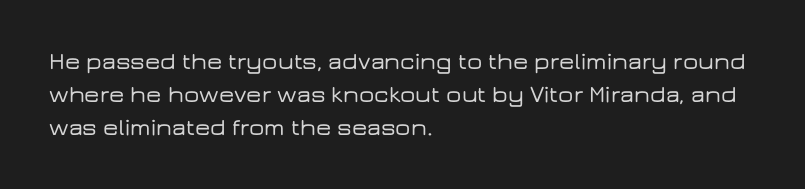
Q: Is the text italic (slanted)? A: No, it is upright.
Q: Is the text underlined? A: No.
Q: How is the paragraph aligned? A: Left-aligned.
Q: Is the spacing between letters normal or unusually wide? A: Normal.
Q: Is the spacing between lines tight, normal or loose? A: Normal.
